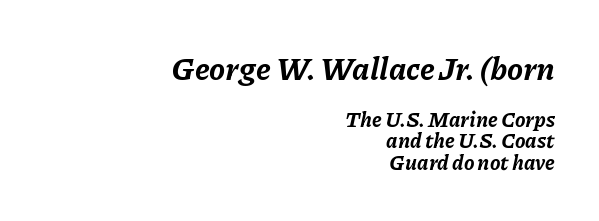
The image shows 32 px bold type, italic (leaning right); set right-aligned, tight line spacing (1.03x), normal letter spacing, not underlined; the first (top) block is 1.52x larger; low stroke contrast and a medium x-height.
